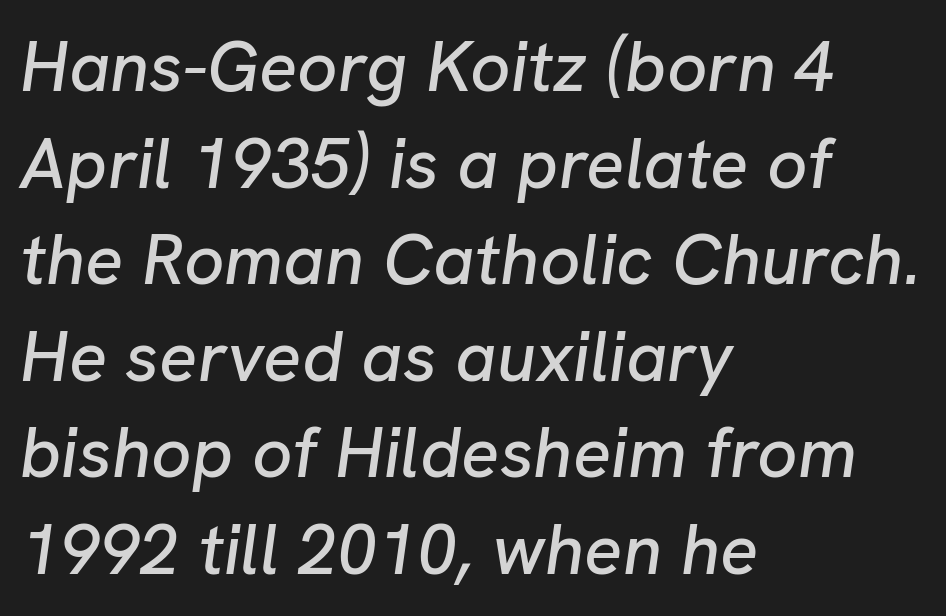
Q: Is the text italic (slanted)? A: Yes, it leans right by about 8 degrees.
Q: Is the text underlined? A: No.
Q: How is the paragraph aligned? A: Left-aligned.
Q: Is the spacing between letters normal or unusually wide? A: Normal.
Q: Is the spacing between lines tight, normal or loose? A: Normal.
Q: Width (condensed, normal, or wide)? A: Normal.
Q: Stroke contrast? A: Low.
Q: x-height? A: Medium.
Q: Monospaced? A: No.
